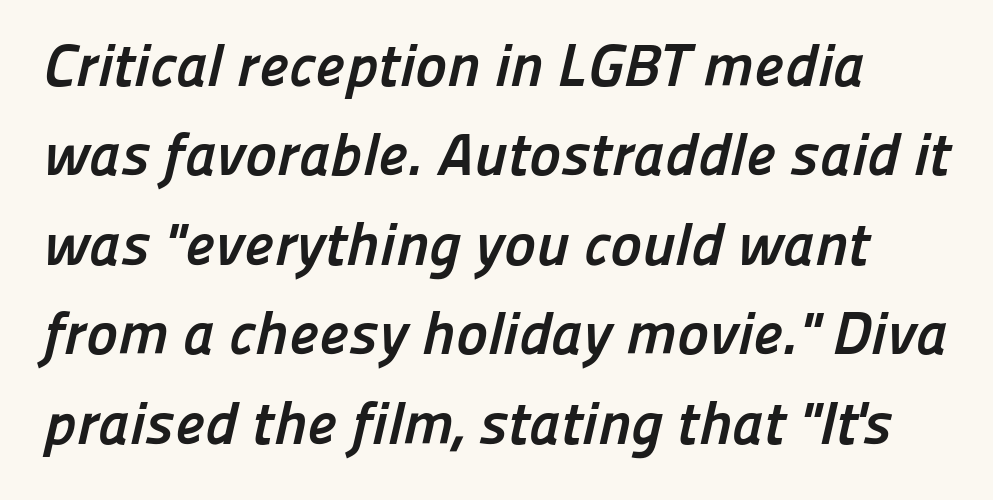
Q: Is the text bold? A: Yes.
Q: Is the typeface a serif or a sans-serif typeface? A: Sans-serif.
Q: Is the text underlined? A: No.
Q: Is the spacing between letters normal or unusually wide? A: Normal.
Q: Is the spacing between lines tight, normal or loose? A: Normal.
Q: Width (condensed, normal, or wide)? A: Normal.
Q: Stroke contrast? A: Low.
Q: x-height? A: Medium.
Q: Monospaced? A: No.
